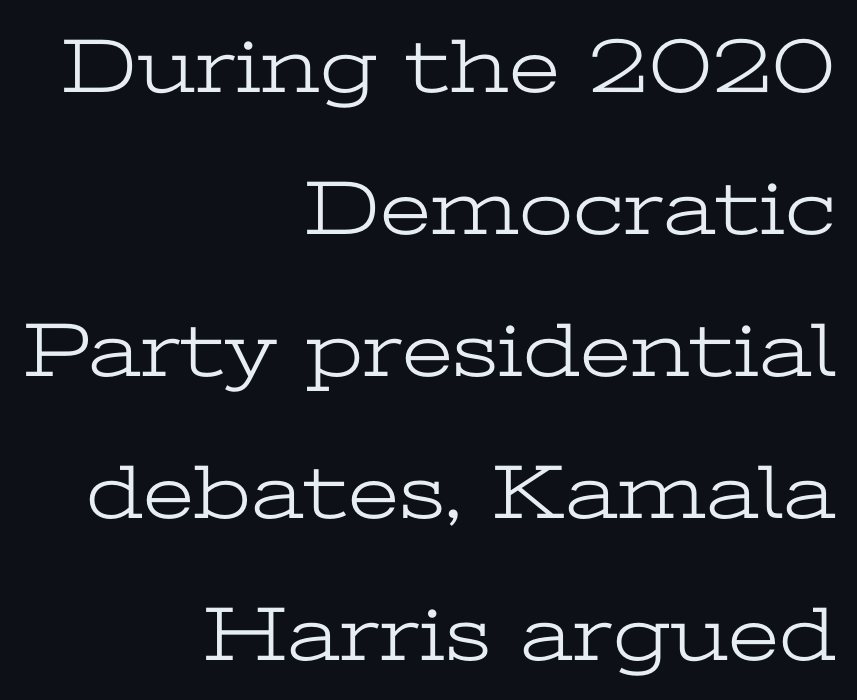
{"serif": "yes", "italic": "no", "bold": "no", "weight": "light", "width": "wide", "stroke_contrast": "low", "x_height": "medium", "monospaced": "no", "underline": "no", "align": "right", "line_spacing_ratio": 1.82, "letter_spacing": "normal", "letter_spacing_em": 0.0, "glyph_px": 78}
